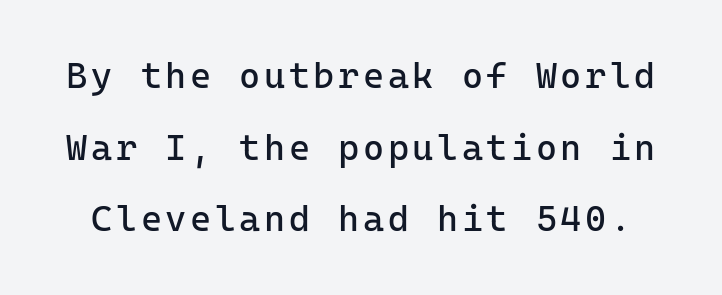
{"serif": "no", "italic": "no", "bold": "no", "weight": "regular", "width": "normal", "stroke_contrast": "low", "x_height": "medium", "monospaced": "yes", "underline": "no", "line_spacing": "loose", "line_spacing_ratio": 1.99, "glyph_px": 36}
